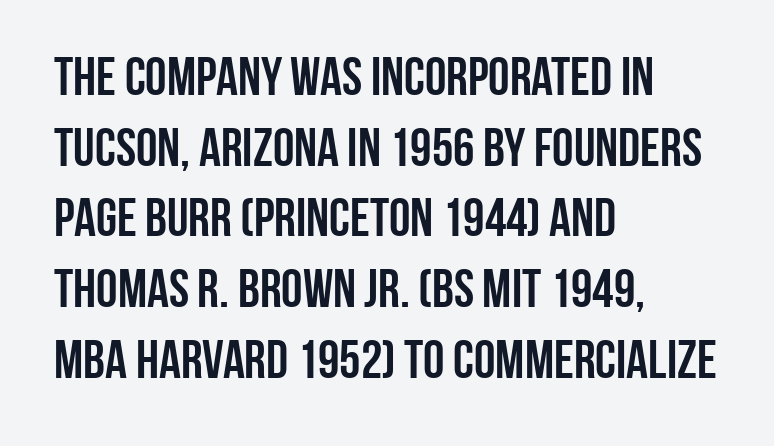
{"serif": "no", "italic": "no", "width": "condensed", "stroke_contrast": "low", "x_height": "large", "monospaced": "no", "underline": "no", "align": "left", "line_spacing": "normal", "line_spacing_ratio": 1.31, "letter_spacing": "normal", "letter_spacing_em": 0.0, "glyph_px": 54}
